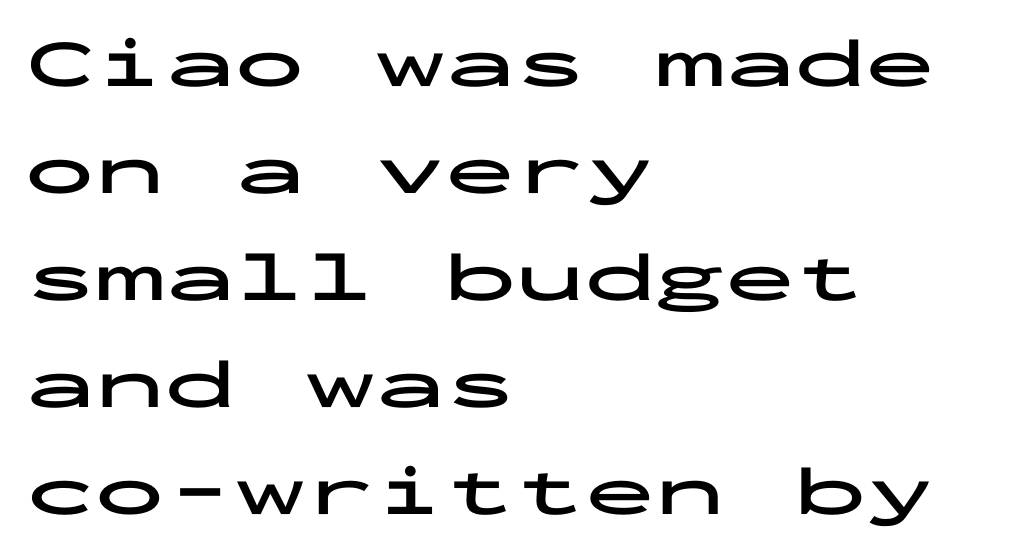
The image shows 70 px bold, wide sans-serif type, upright, monospaced; set left-aligned, normal line spacing (1.53x), normal letter spacing, not underlined; low stroke contrast and a medium x-height.
